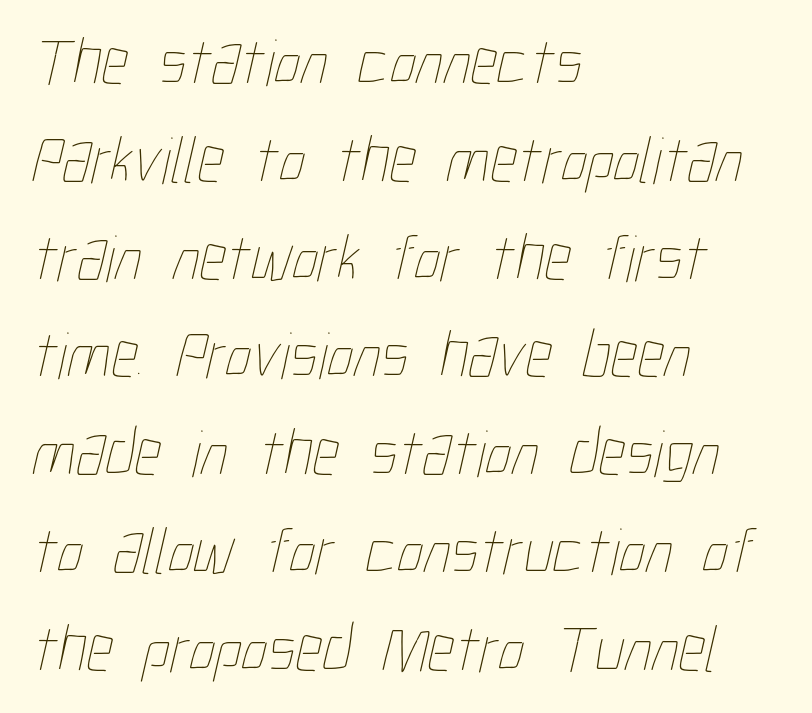
The image shows 67 px thin, condensed type; set left-aligned, normal line spacing (1.46x), normal letter spacing, not underlined; low stroke contrast and a medium x-height.
